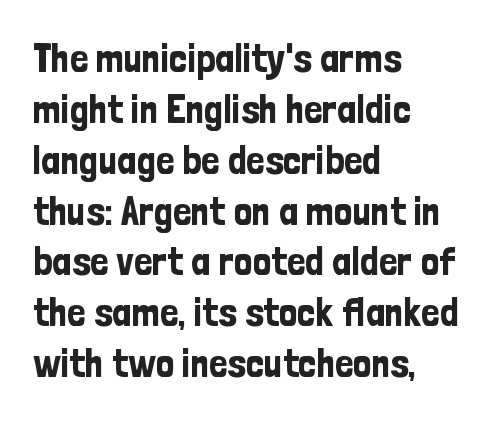
This is sans-serif lettering, the kind often seen on screens and signage. This sample uses plain, unmodified letter spacing. This rendering features lettering with no underline. Typeset ragged right — the left edge is the straight one. Posture: straight, roman, zero tilt. These lines are rendered in a variable-pitch font.
